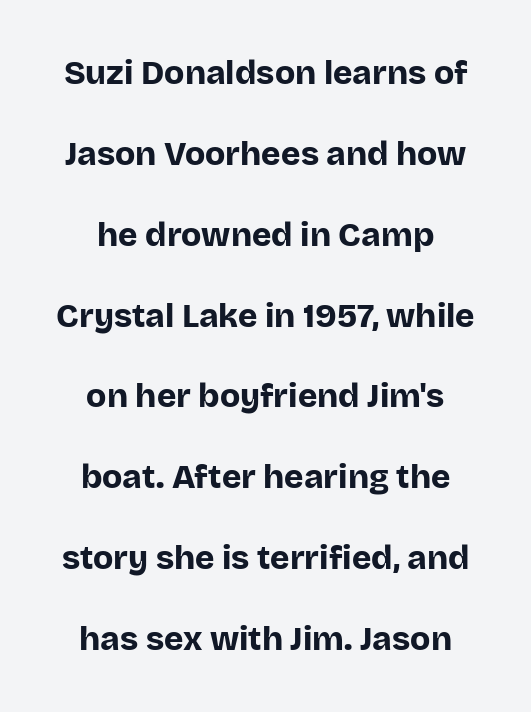
{"serif": "no", "italic": "no", "bold": "yes", "weight": "bold", "width": "normal", "stroke_contrast": "low", "x_height": "large", "monospaced": "no", "underline": "no", "align": "center", "line_spacing": "loose", "line_spacing_ratio": 2.45, "letter_spacing": "normal", "letter_spacing_em": 0.0, "glyph_px": 33}
